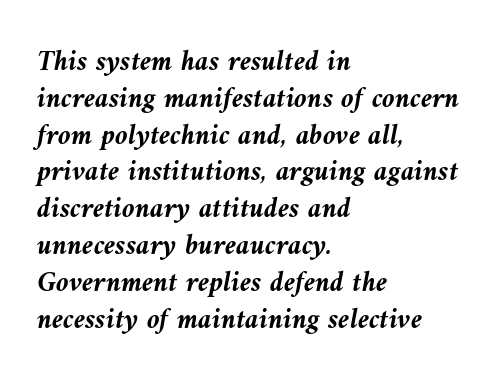
Q: Is the text bold? A: Yes.
Q: Is the text italic (slanted)? A: Yes, it leans left by about 10 degrees.
Q: Is the text underlined? A: No.
Q: How is the paragraph aligned? A: Left-aligned.
Q: Is the spacing between letters normal or unusually wide? A: Normal.
Q: Is the spacing between lines tight, normal or loose? A: Normal.
Q: Width (condensed, normal, or wide)? A: Normal.
Q: Stroke contrast? A: Medium.
Q: x-height? A: Medium.
Q: Monospaced? A: No.
